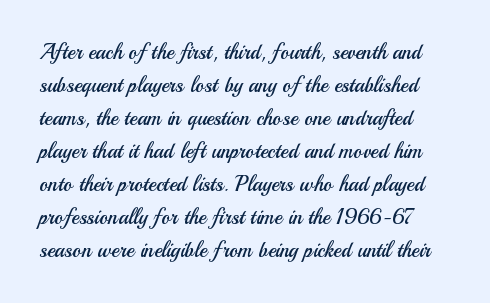
{"bold": "no", "underline": "no", "line_spacing": "normal", "line_spacing_ratio": 1.57, "letter_spacing": "normal", "letter_spacing_em": 0.0, "glyph_px": 21}
